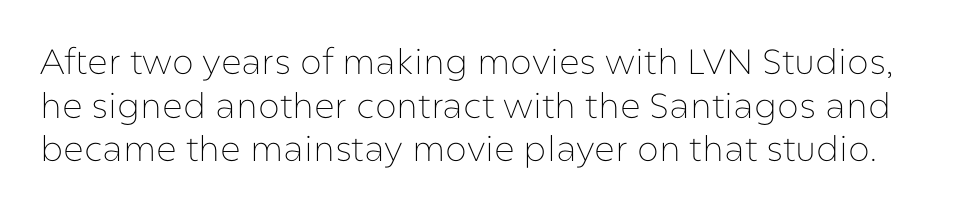
Q: Is the text bold? A: No.
Q: Is the text italic (slanted)? A: No, it is upright.
Q: Is the typeface a serif or a sans-serif typeface? A: Sans-serif.
Q: Is the text underlined? A: No.
Q: Is the spacing between letters normal or unusually wide? A: Normal.
Q: Is the spacing between lines tight, normal or loose? A: Normal.
Q: Width (condensed, normal, or wide)? A: Normal.
Q: Stroke contrast? A: Low.
Q: x-height? A: Medium.
Q: Monospaced? A: No.
